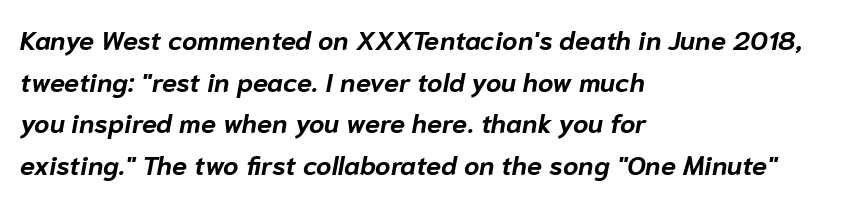
{"italic": "yes", "lean": "right", "slant_degrees": 10, "bold": "yes", "underline": "no", "align": "left", "line_spacing": "normal", "line_spacing_ratio": 1.54, "letter_spacing": "normal", "letter_spacing_em": 0.0, "glyph_px": 27}
